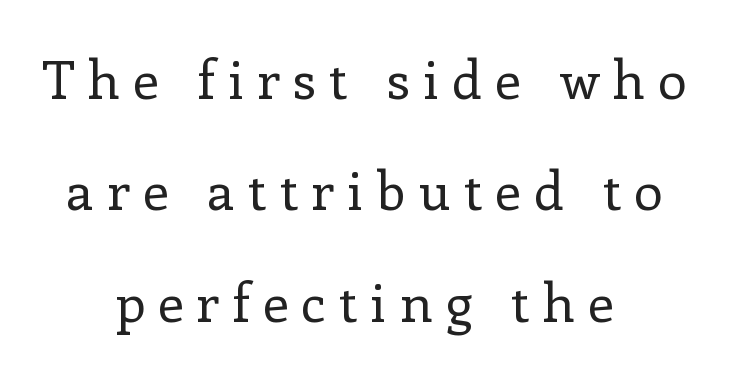
{"serif": "yes", "italic": "no", "bold": "no", "weight": "regular", "width": "normal", "stroke_contrast": "low", "x_height": "medium", "monospaced": "no", "underline": "no", "align": "center", "line_spacing": "loose", "line_spacing_ratio": 2.1, "letter_spacing": "wide", "letter_spacing_em": 0.24, "glyph_px": 53}
